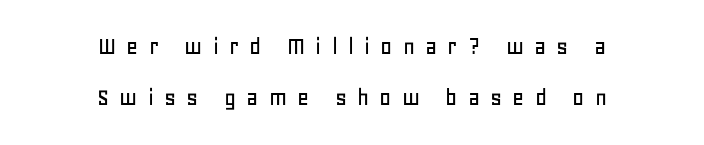
{"italic": "no", "underline": "no", "align": "center", "line_spacing": "loose", "line_spacing_ratio": 1.97, "letter_spacing": "wide", "letter_spacing_em": 0.39, "glyph_px": 26}
